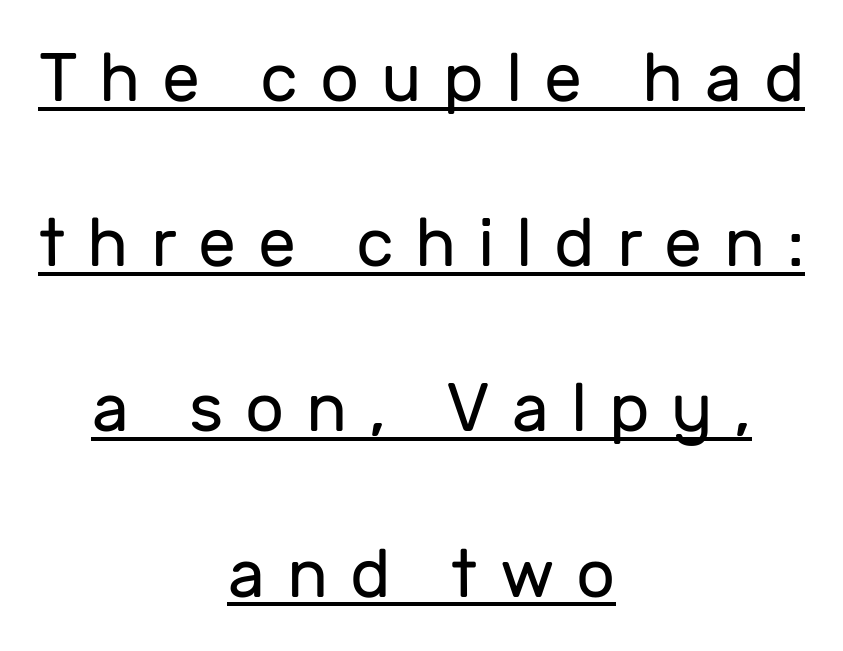
No extra ink here — the face is not bold. A continuous stroke trails under the words, as in a hyperlink. Summary of vertical rhythm: relaxed, with wide interline spacing. The horizontal fit of the characters is loose and conspicuously gappy. The letters advance in unequal steps, a hallmark of proportional type. Does the type have serifs? No, each stem ends abruptly.
